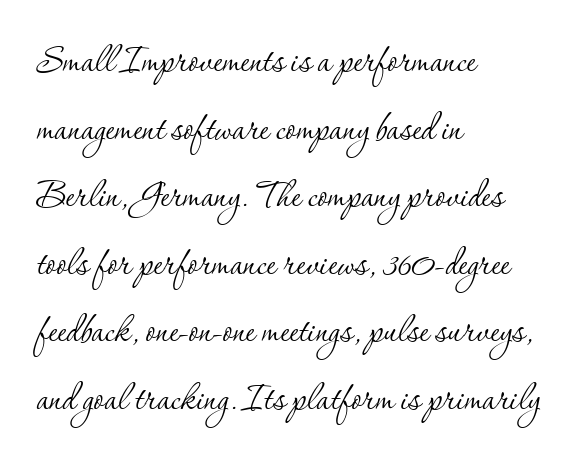
Inter-character spacing is left at the font's built-in metrics. These glyphs show unthickened strokes, regular width or finer. Is the block centered? No — it sits flush against the left margin. Each letter keeps its own natural width here, so spacing adapts to shape.
